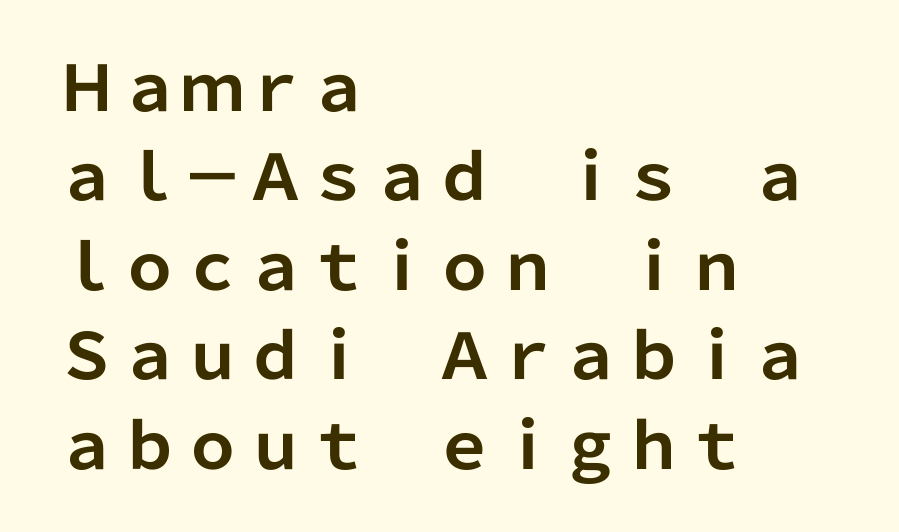
The image shows 63 px bold sans-serif type, upright; set left-aligned, normal line spacing (1.42x), normal letter spacing, not underlined; low stroke contrast and a medium x-height.
